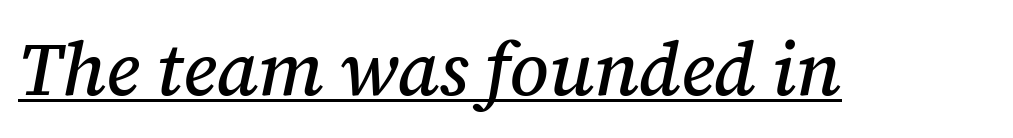
Q: Is the text italic (slanted)? A: Yes, it leans right by about 12 degrees.
Q: Is the typeface a serif or a sans-serif typeface? A: Serif.
Q: Is the text underlined? A: Yes.
Q: Is the spacing between letters normal or unusually wide? A: Normal.
Q: Width (condensed, normal, or wide)? A: Normal.
Q: Stroke contrast? A: Medium.
Q: x-height? A: Medium.
Q: Monospaced? A: No.
